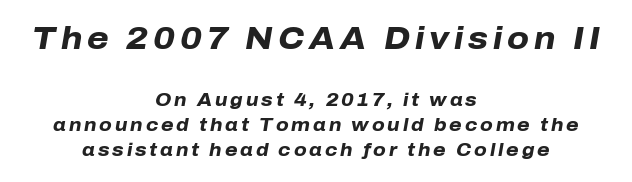
The image shows 31 px heavy type, italic (leaning right); set centered, normal line spacing (1.41x), not underlined; the first (top) block is 1.72x larger; low stroke contrast and a medium x-height.
